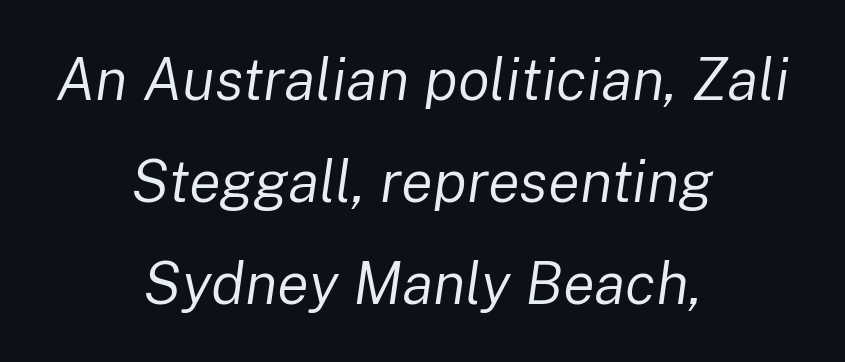
Nobody touched the tracking dial on this one. Tall strokes in this sample are angled rather than plumb. The letters look calm and open, with moderate or lighter stems. The letters advance in unequal steps, a hallmark of proportional type. A bare baseline throughout the passage.
